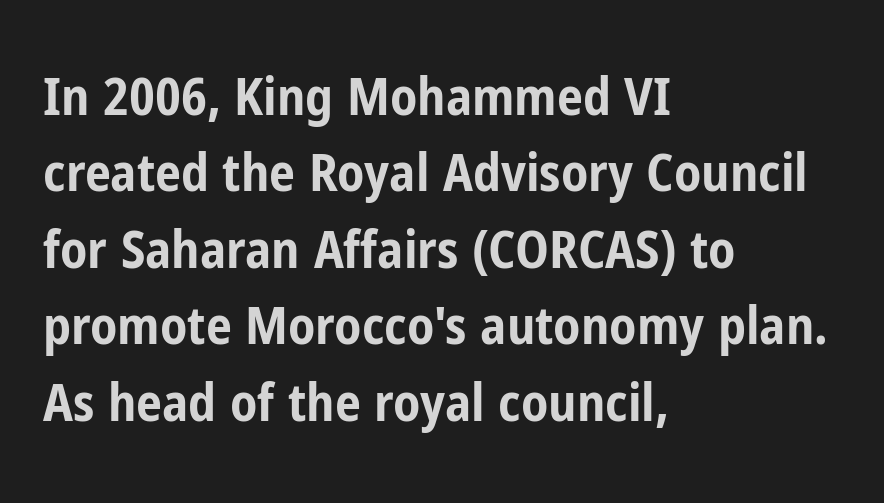
{"serif": "no", "italic": "no", "bold": "yes", "weight": "bold", "width": "condensed", "stroke_contrast": "low", "x_height": "medium", "monospaced": "no", "underline": "no", "align": "left", "line_spacing": "normal", "line_spacing_ratio": 1.47, "letter_spacing": "normal", "letter_spacing_em": 0.0, "glyph_px": 52}
